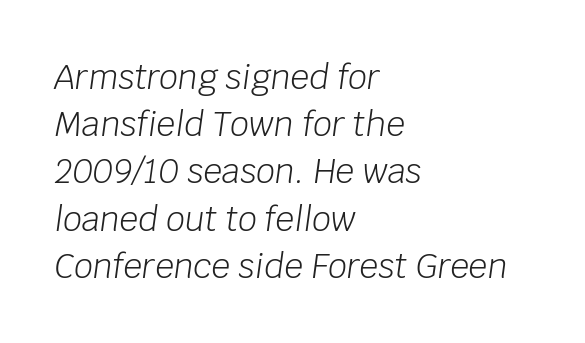
The image shows 33 px light type, italic (leaning right); set left-aligned, normal line spacing (1.43x), normal letter spacing, not underlined; low stroke contrast and a large x-height.
